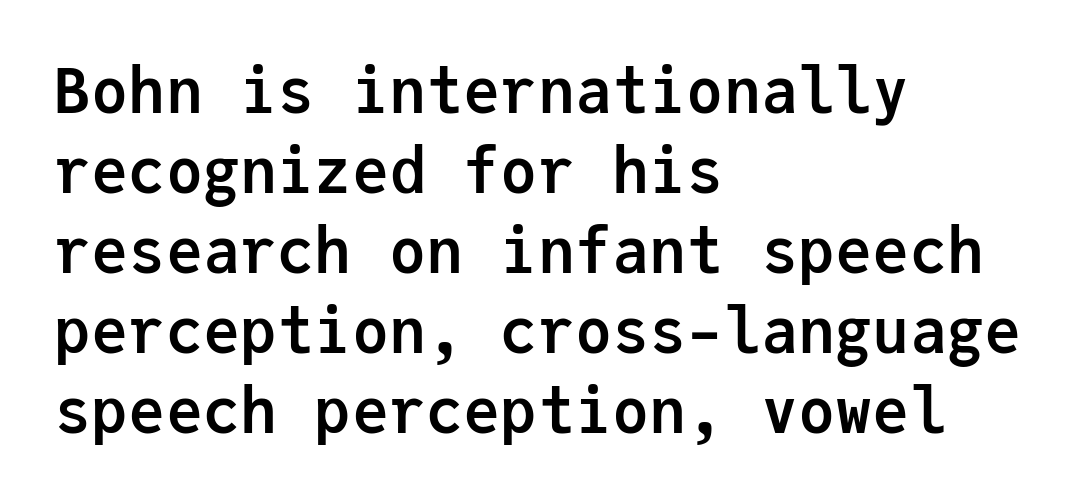
The image shows 62 px semibold sans-serif type, upright, monospaced; set left-aligned, normal line spacing (1.29x), normal letter spacing, not underlined; low stroke contrast and a medium x-height.
